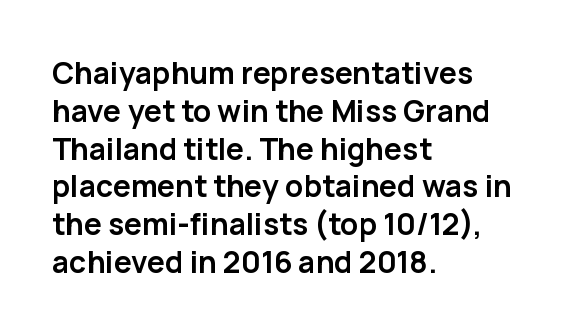
Q: Is the text bold? A: Yes.
Q: Is the text italic (slanted)? A: No, it is upright.
Q: Is the typeface a serif or a sans-serif typeface? A: Sans-serif.
Q: Is the text underlined? A: No.
Q: How is the paragraph aligned? A: Left-aligned.
Q: Is the spacing between letters normal or unusually wide? A: Normal.
Q: Is the spacing between lines tight, normal or loose? A: Normal.
Q: Width (condensed, normal, or wide)? A: Normal.
Q: Stroke contrast? A: Low.
Q: x-height? A: Medium.
Q: Monospaced? A: No.
